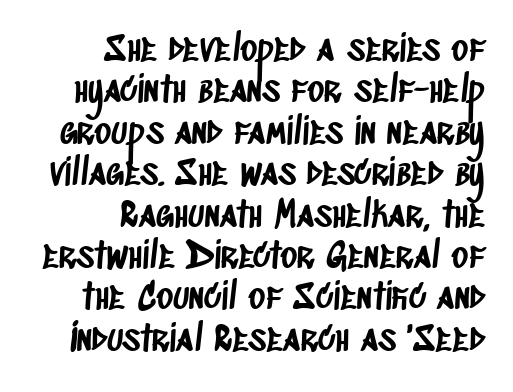
The image shows 36 px condensed sans-serif type; set right-aligned, tight line spacing (1.15x), normal letter spacing, not underlined; low stroke contrast and a large x-height.
